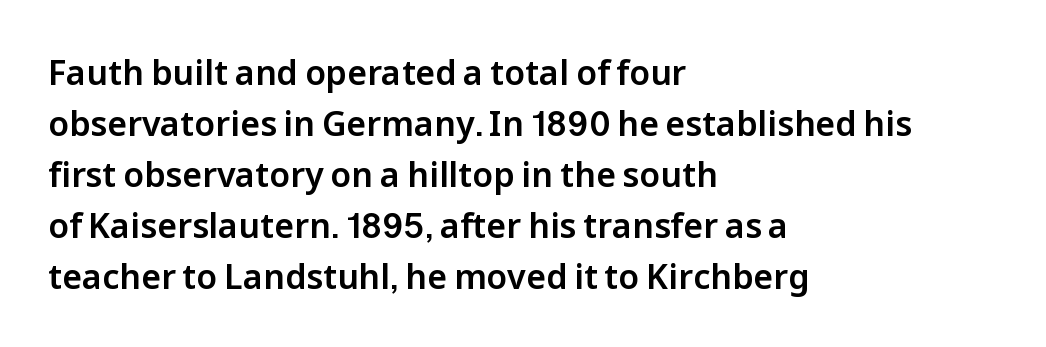
{"serif": "no", "italic": "no", "width": "normal", "stroke_contrast": "low", "x_height": "medium", "monospaced": "no", "underline": "no", "align": "left", "line_spacing": "normal", "line_spacing_ratio": 1.5, "letter_spacing": "normal", "letter_spacing_em": 0.0, "glyph_px": 34}
